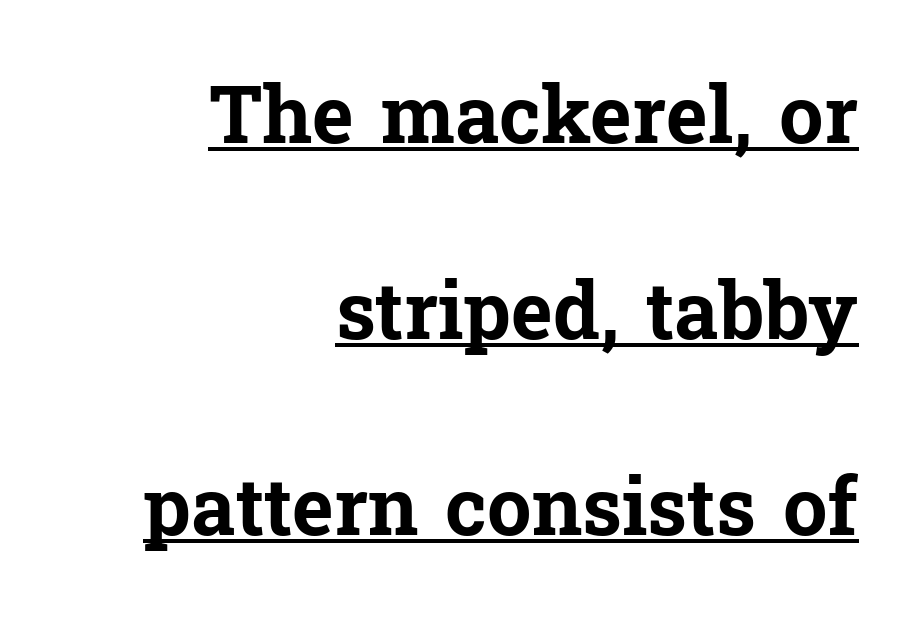
Posture: upright roman. The passage shown is underscored from start to finish. Looks like regular typesetting: each glyph gets only the width it needs. Interline gaps are noticeably wide in this sample. The setting favours the right margin, as signatures and pull-quotes sometimes do. Unlike a clean sans, this face finishes its strokes with serifs.
